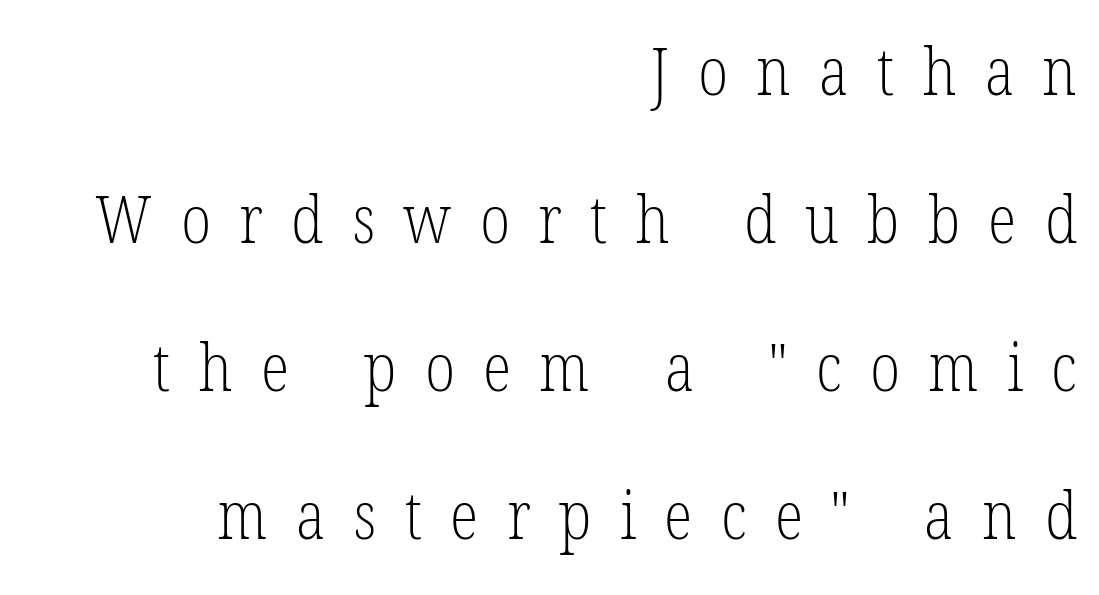
The image shows 66 px light, condensed serif type, upright; set right-aligned, loose line spacing (2.24x), unusually wide letter spacing (+0.43 em), not underlined; low stroke contrast and a medium x-height.
